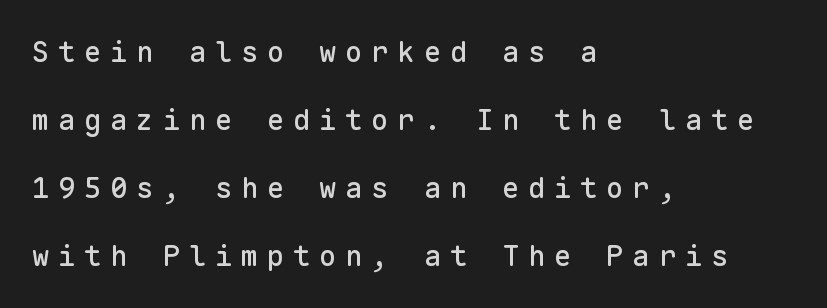
{"serif": "no", "italic": "no", "width": "normal", "stroke_contrast": "low", "x_height": "medium", "monospaced": "yes", "underline": "no", "align": "left", "line_spacing": "loose", "line_spacing_ratio": 2.35, "letter_spacing": "wide", "letter_spacing_em": 0.3, "glyph_px": 29}
